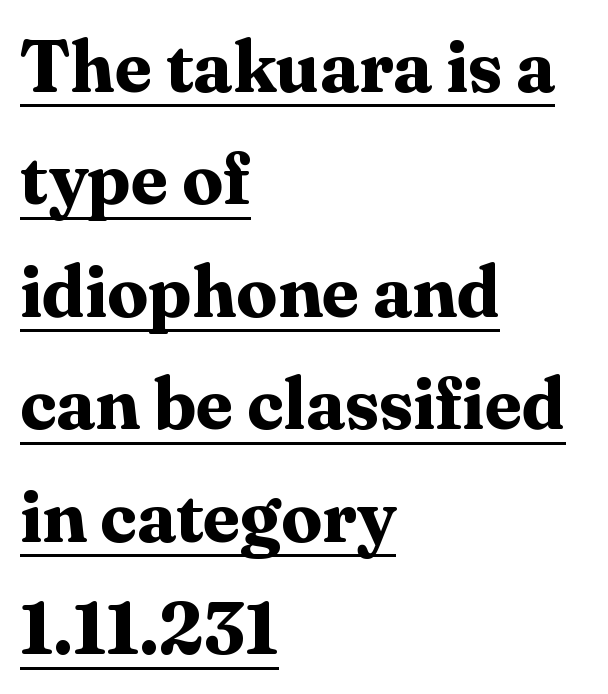
This block has exactly the height ordinary leading produces. Does extra space separate the letters? No, they use regular spacing. This sample uses an upright cut, with every glyph sitting square on the baseline. In CSS terms this would be text-align: left.
